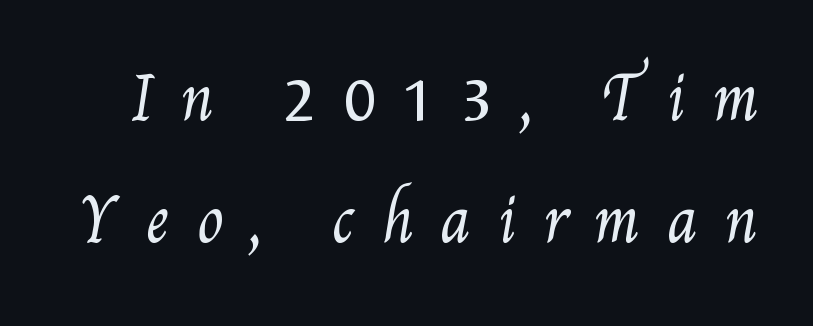
{"bold": "no", "weight": "regular", "width": "condensed", "stroke_contrast": "medium", "x_height": "small", "monospaced": "no", "underline": "no", "line_spacing": "loose", "line_spacing_ratio": 2.04, "letter_spacing": "wide", "letter_spacing_em": 0.44, "glyph_px": 60}
